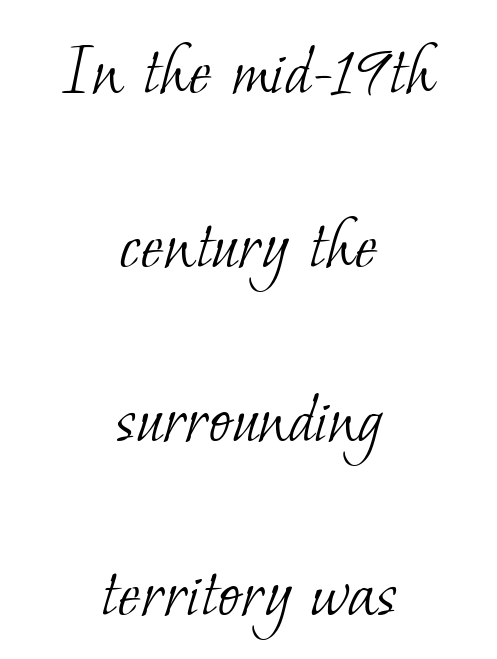
The image shows 78 px light serif type; set centered, loose line spacing (2.23x), normal letter spacing, not underlined; low stroke contrast and a small x-height.
